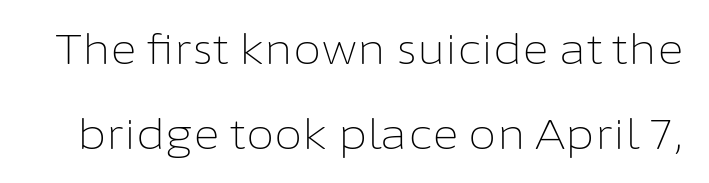
Each row of text sits above clean, open space. Look at the tracking — it's just the regular setting, nothing added. Quick note: interline space is abundant. The text was rendered using a sans face with plain stroke endings. Character widths vary here, with narrow letters taking less room than wide ones. You can tell it's not italic because the verticals are truly vertical.
